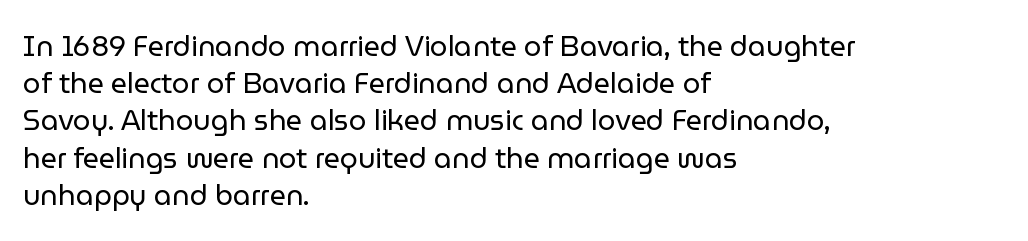
{"serif": "no", "italic": "no", "bold": "no", "weight": "regular", "width": "normal", "stroke_contrast": "low", "x_height": "medium", "monospaced": "no", "underline": "no", "align": "left", "line_spacing": "normal", "line_spacing_ratio": 1.33, "letter_spacing": "normal", "letter_spacing_em": 0.0, "glyph_px": 28}
